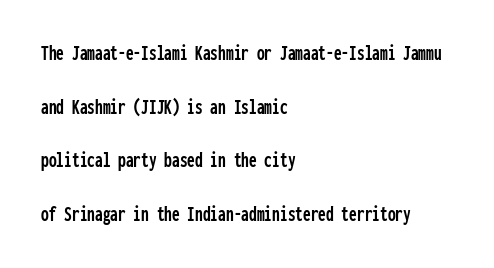
Q: Is the text italic (slanted)? A: No, it is upright.
Q: Is the text underlined? A: No.
Q: How is the paragraph aligned? A: Left-aligned.
Q: Is the spacing between letters normal or unusually wide? A: Normal.
Q: Is the spacing between lines tight, normal or loose? A: Loose.
